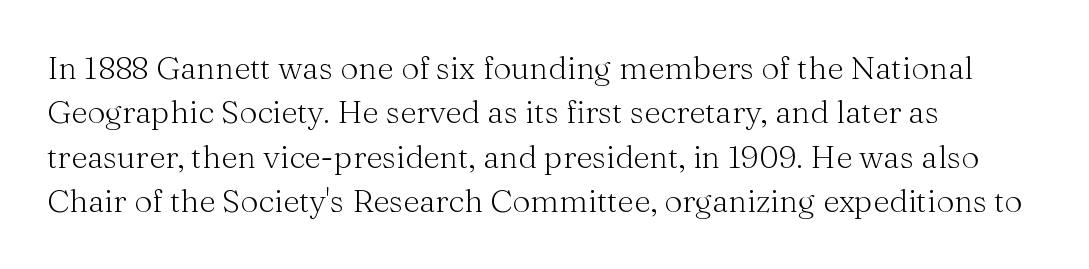
{"serif": "yes", "italic": "no", "bold": "no", "weight": "light", "width": "normal", "stroke_contrast": "medium", "x_height": "medium", "monospaced": "no", "underline": "no", "align": "left", "line_spacing": "normal", "line_spacing_ratio": 1.39, "letter_spacing": "normal", "letter_spacing_em": 0.0, "glyph_px": 32}
